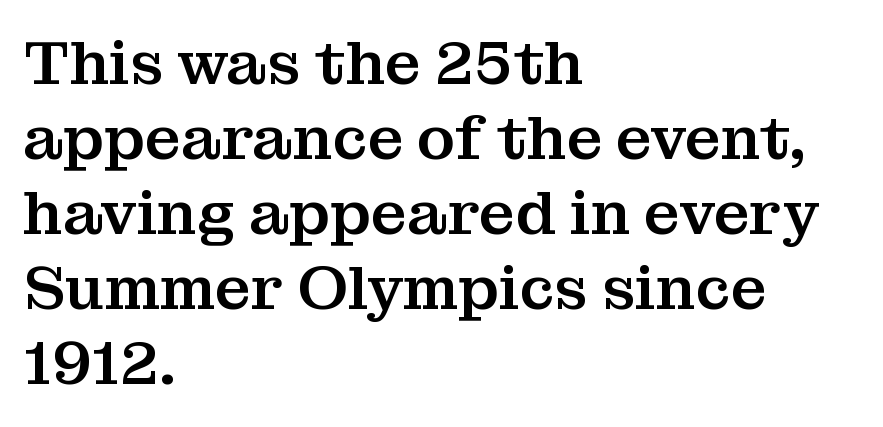
Q: Is the text italic (slanted)? A: No, it is upright.
Q: Is the typeface a serif or a sans-serif typeface? A: Serif.
Q: Is the text underlined? A: No.
Q: How is the paragraph aligned? A: Left-aligned.
Q: Is the spacing between letters normal or unusually wide? A: Normal.
Q: Width (condensed, normal, or wide)? A: Normal.
Q: Stroke contrast? A: Medium.
Q: x-height? A: Medium.
Q: Monospaced? A: No.
